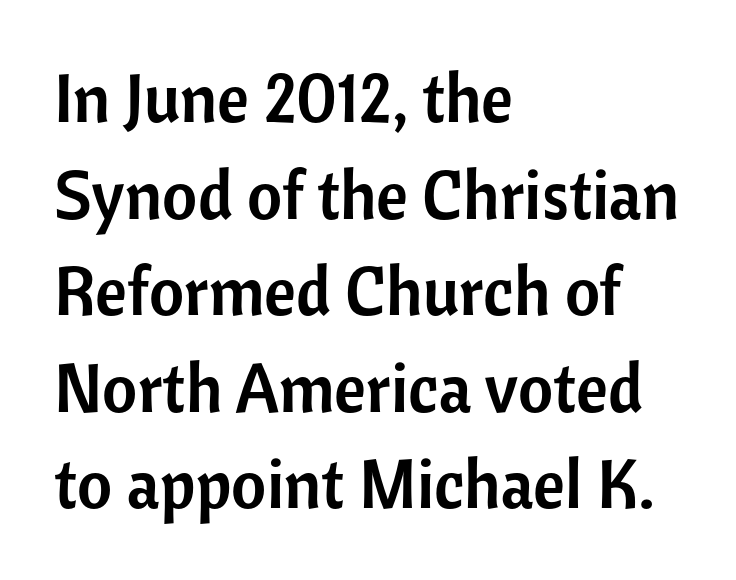
Decoration check: the copy has no underline. The rows are spaced the way most documents space them. Upright lettering throughout. These lines stack with their left ends in a neat column. Letterform terminals end flat and unadorned throughout the passage.
